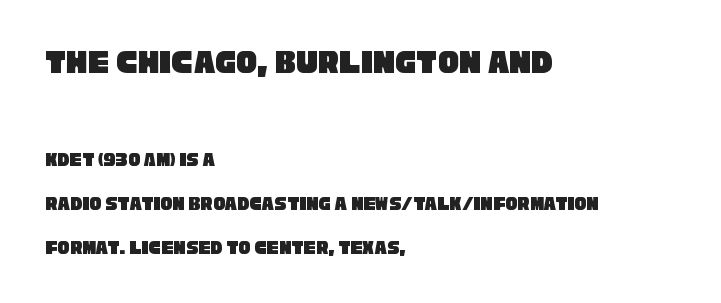
Characters follow at the spacing the type designer built in. Grotesque or geometric, the face here clearly has no serifs. These lines are rendered in a variable-pitch font. If you drew a ruler down the left edge, every line would touch it.
